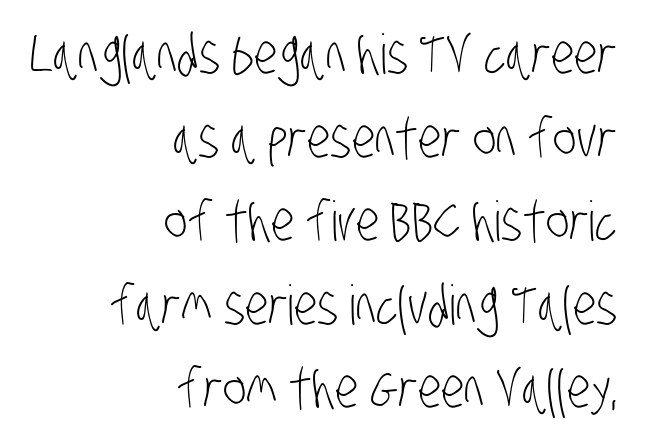
{"serif": "no", "bold": "no", "weight": "light", "width": "condensed", "stroke_contrast": "low", "x_height": "large", "monospaced": "no", "underline": "no", "align": "right", "line_spacing": "normal", "line_spacing_ratio": 1.52, "letter_spacing": "normal", "letter_spacing_em": 0.0, "glyph_px": 55}
